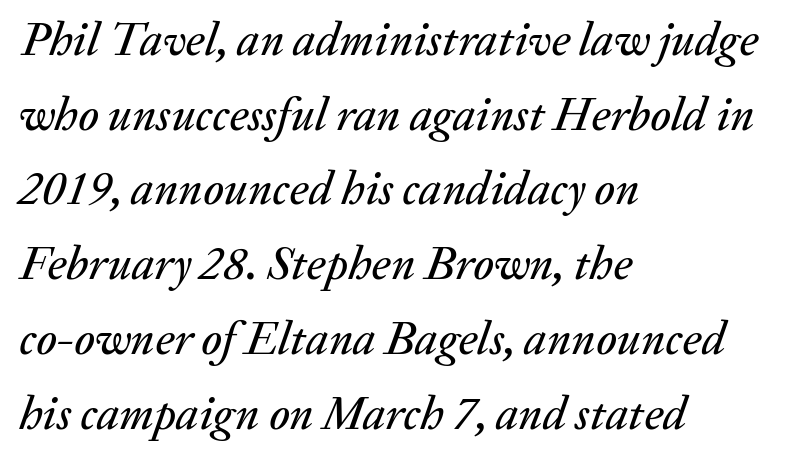
The image shows 47 px text type, italic (leaning right); set left-aligned, normal line spacing (1.59x), normal letter spacing, not underlined; medium stroke contrast and a medium x-height.
